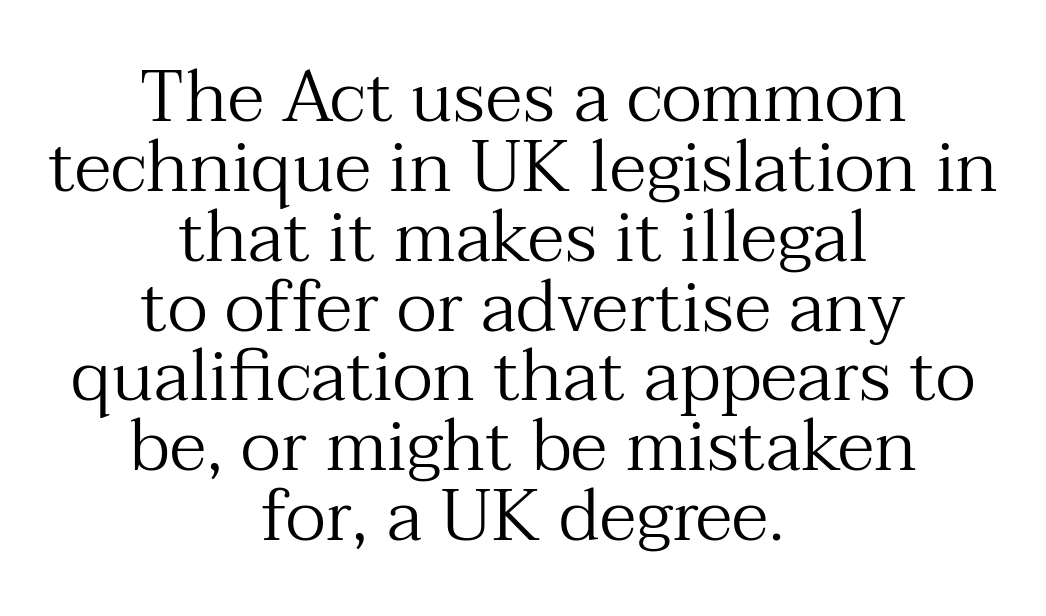
The image shows 72 px regular-weight serif type, upright; set centered, tight line spacing (0.97x), normal letter spacing, not underlined; medium stroke contrast and a medium x-height.
